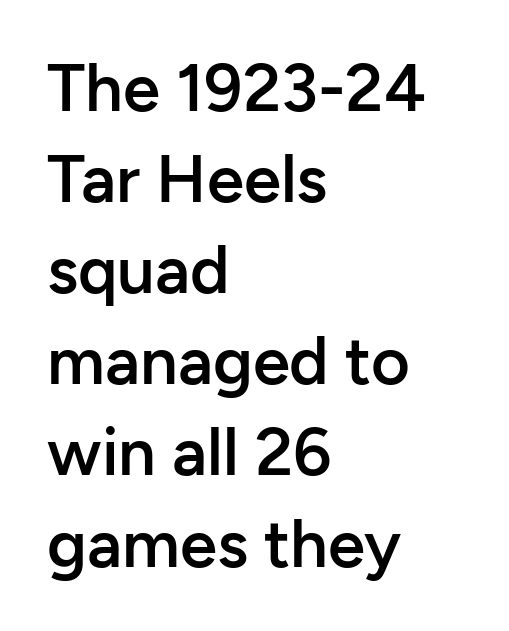
Q: Is the text bold? A: Semi-bold.
Q: Is the text italic (slanted)? A: No, it is upright.
Q: Is the typeface a serif or a sans-serif typeface? A: Sans-serif.
Q: Is the text underlined? A: No.
Q: How is the paragraph aligned? A: Left-aligned.
Q: Is the spacing between letters normal or unusually wide? A: Normal.
Q: Is the spacing between lines tight, normal or loose? A: Normal.
Q: Width (condensed, normal, or wide)? A: Normal.
Q: Stroke contrast? A: Low.
Q: x-height? A: Medium.
Q: Monospaced? A: No.
